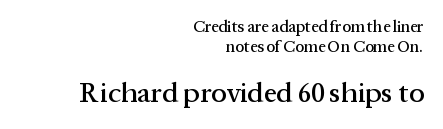
{"serif": "yes", "italic": "no", "width": "normal", "stroke_contrast": "medium", "x_height": "medium", "monospaced": "no", "underline": "no", "align": "right", "line_spacing_ratio": 1.22, "letter_spacing": "normal", "letter_spacing_em": 0.0, "larger_block": "second", "size_ratio": 1.75, "glyph_px": 28}
